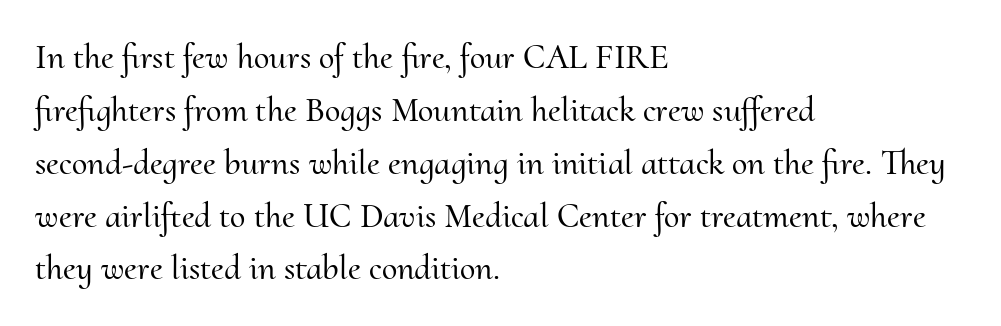
Rule under the text: the space is simply empty. Horizontal bands of white between lines are of average thickness. Serif or sans? Serif — the stroke terminals have little feet. The letters stand straight up with perfectly vertical stems. The face used here is rendered with its standard letterfit.
